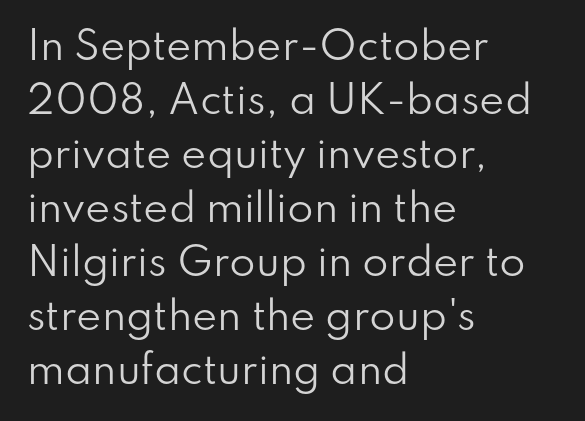
The image shows 38 px regular-weight sans-serif type, upright; set left-aligned, normal line spacing (1.42x), normal letter spacing, not underlined; low stroke contrast and a small x-height.
